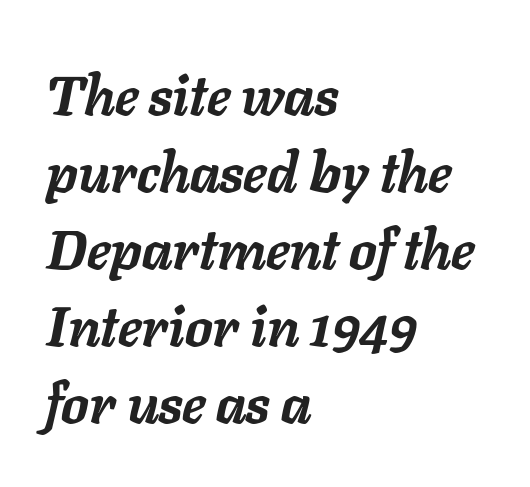
The image shows 55 px semibold type, italic (leaning right); set left-aligned, normal line spacing (1.4x), normal letter spacing, not underlined; low stroke contrast and a medium x-height.
